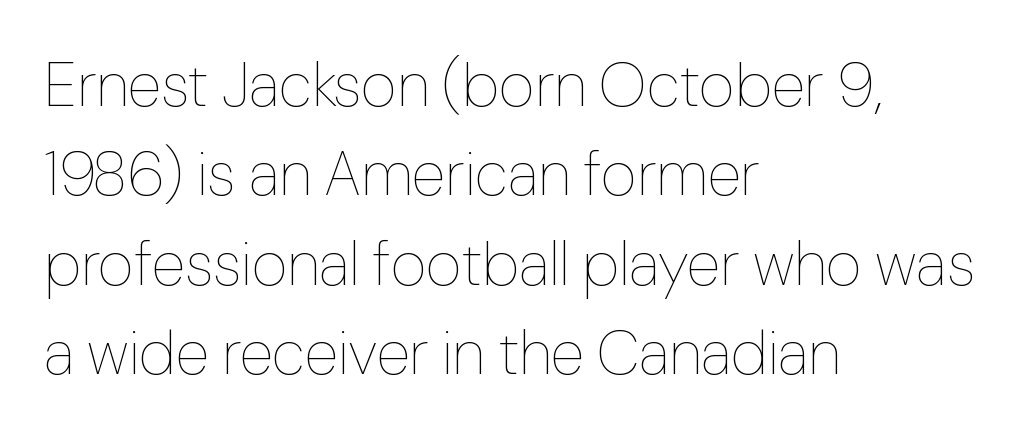
The image shows 62 px thin type, upright; set left-aligned, normal line spacing (1.44x), normal letter spacing, not underlined; low stroke contrast and a medium x-height.
